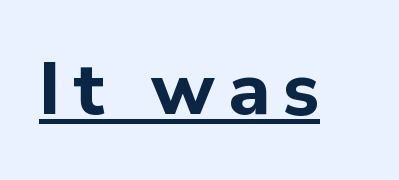
Q: Is the text bold? A: Yes.
Q: Is the text italic (slanted)? A: No, it is upright.
Q: Is the typeface a serif or a sans-serif typeface? A: Sans-serif.
Q: Is the text underlined? A: Yes.
Q: Width (condensed, normal, or wide)? A: Normal.
Q: Stroke contrast? A: Low.
Q: x-height? A: Medium.
Q: Monospaced? A: No.
